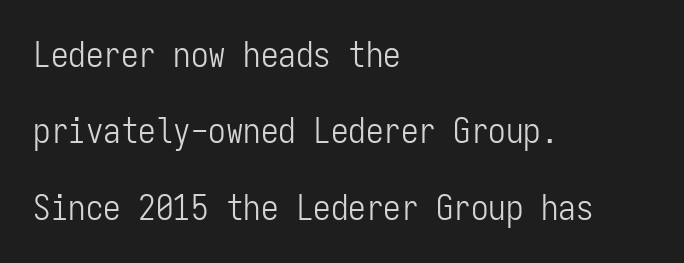
No chunkiness to these letters — they're not bold. Layout note: lines flush left. Serifs: no, the terminals of the letterforms are clean. Students, note that the glyphs here touch the page at normal intervals. Plain, unruled lines of type. These lines are rendered in a fixed-pitch font.
